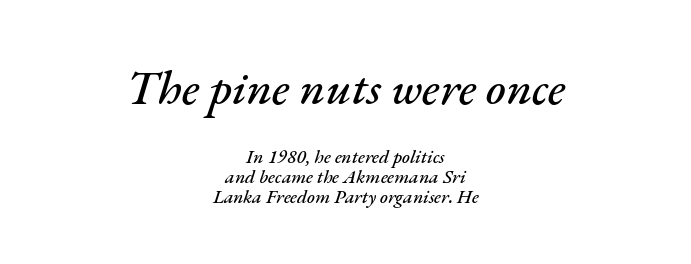
The image shows 48 px text type, italic (leaning right); set centered, tight line spacing (1.04x), normal letter spacing, not underlined; the first (top) block is 2.53x larger; medium stroke contrast and a small x-height.
